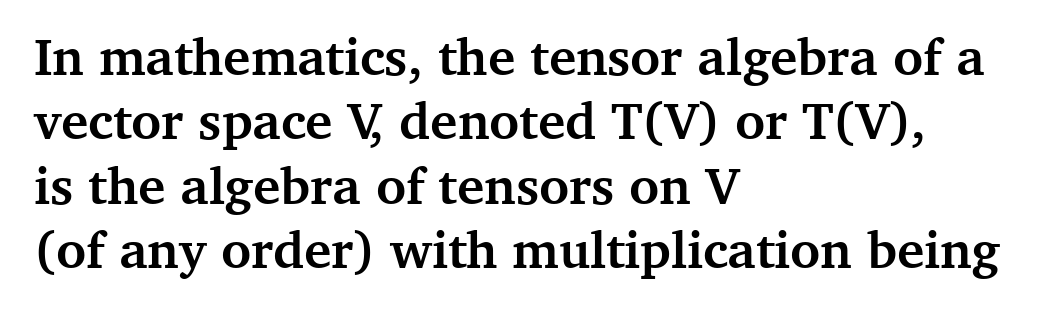
The image shows 52 px semibold serif type, upright; set left-aligned, line spacing 1.24x, normal letter spacing, not underlined; medium stroke contrast and a medium x-height.
